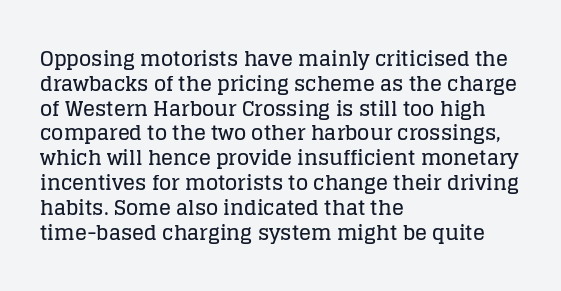
A roman cut, with each character standing at attention. The letters sit at their default tracking, neither squeezed nor spread. Compared with a centered layout, this one pins lines to the left instead. Clear beneath every line of the passage.
